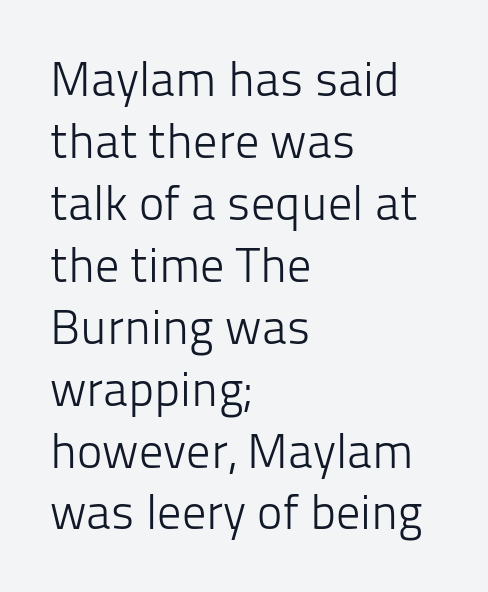
{"serif": "no", "italic": "no", "bold": "no", "weight": "light", "width": "normal", "stroke_contrast": "low", "x_height": "medium", "monospaced": "no", "underline": "no", "align": "left", "line_spacing": "normal", "line_spacing_ratio": 1.29, "letter_spacing": "normal", "letter_spacing_em": 0.0, "glyph_px": 48}
